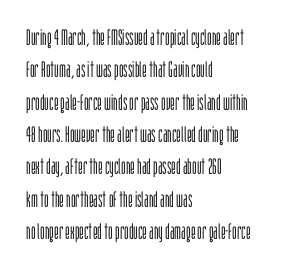
The image shows 22 px text type, upright; set left-aligned, normal line spacing (1.47x), normal letter spacing, not underlined.
